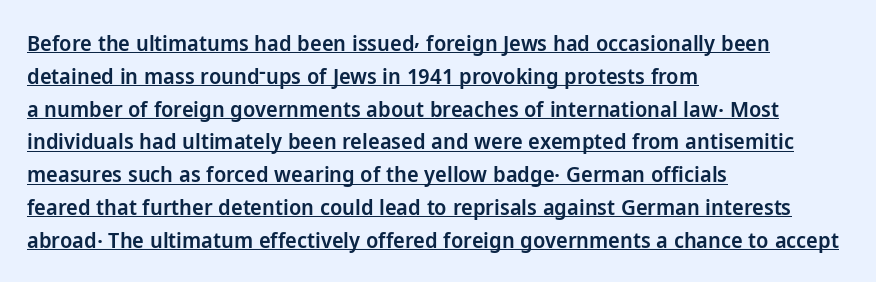
The image shows 22 px text type, upright; set left-aligned, normal line spacing (1.49x), normal letter spacing, underlined.
